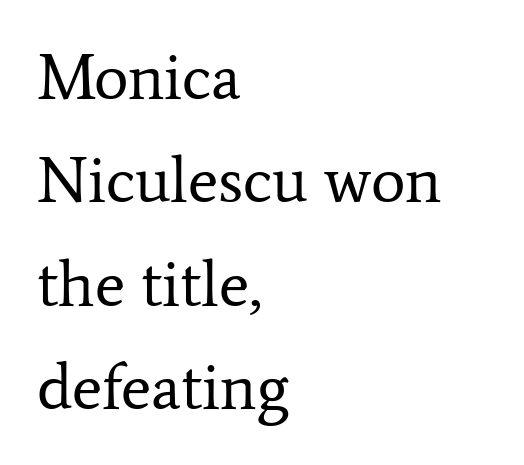
Serifs: yes, visible at the terminals of the letterforms. Check under the words: just untouched page. Note the varied advance widths — an 'i' is clearly narrower than an 'm'. Tracking here is standard; glyphs follow each other at the usual distance. Heaviness? Minimal to ordinary, like unemphasized prose.
